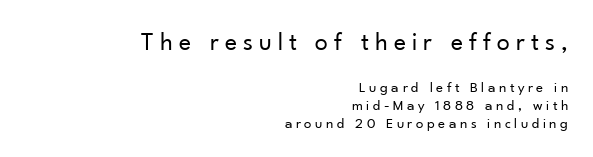
{"italic": "no", "bold": "no", "underline": "no", "align": "right", "line_spacing_ratio": 1.2, "letter_spacing": "wide", "letter_spacing_em": 0.24, "larger_block": "first", "size_ratio": 1.73, "glyph_px": 26}
